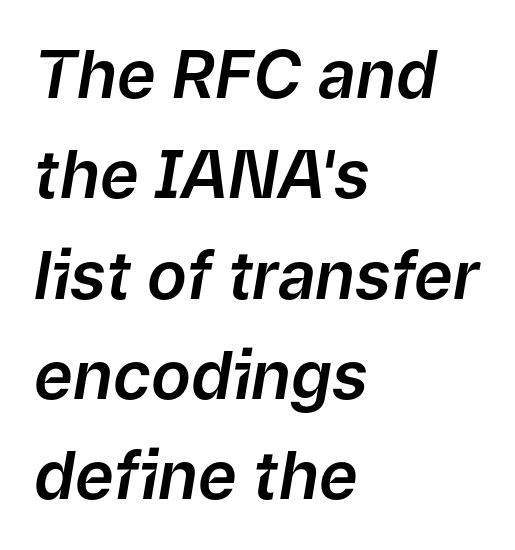
The strip under each line holds only bare page. If you drew a line through each stem, it would be angled. The rag falls on the right side of this text block. What's the leading like? Ordinary, nothing unusual.
